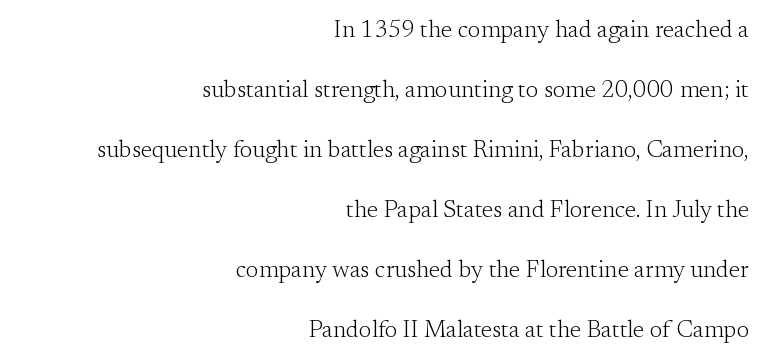
The image shows 24 px text type, upright; set right-aligned, loose line spacing (2.5x), normal letter spacing, not underlined.
